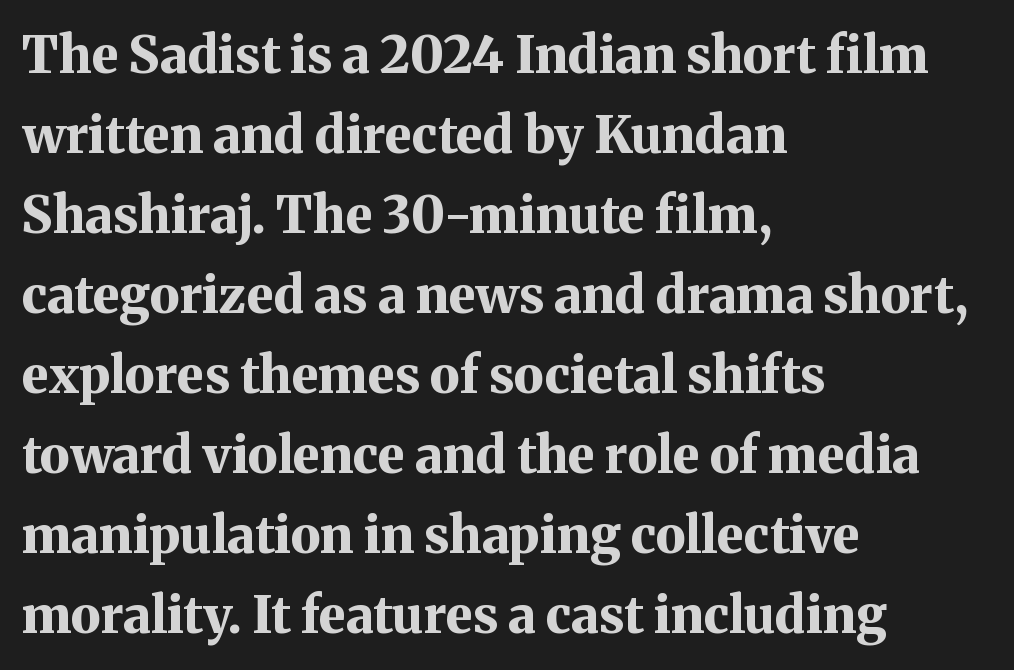
{"serif": "yes", "italic": "no", "bold": "yes", "weight": "bold", "width": "normal", "stroke_contrast": "medium", "x_height": "medium", "monospaced": "no", "underline": "no", "align": "left", "line_spacing": "normal", "line_spacing_ratio": 1.57, "letter_spacing": "normal", "letter_spacing_em": 0.0, "glyph_px": 51}
